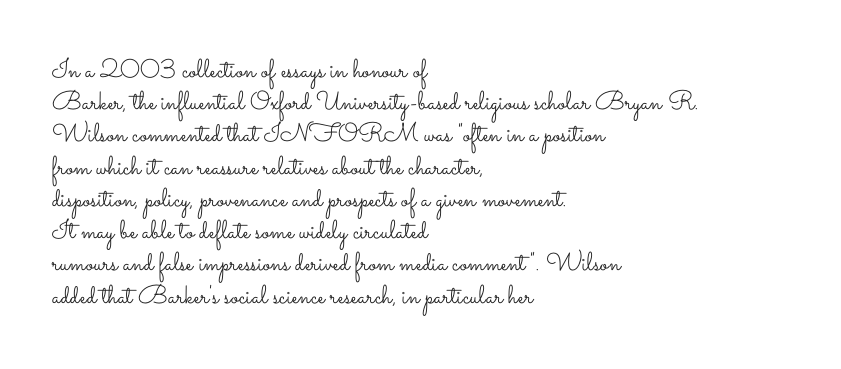
Q: Is the text bold? A: No.
Q: Is the text italic (slanted)? A: Yes.
Q: Is the text underlined? A: No.
Q: How is the paragraph aligned? A: Left-aligned.
Q: Is the spacing between letters normal or unusually wide? A: Normal.
